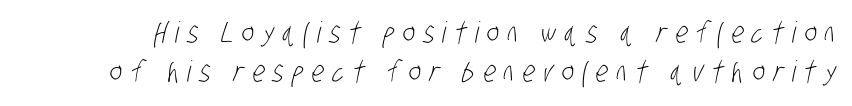
{"serif": "no", "bold": "no", "weight": "light", "width": "condensed", "stroke_contrast": "low", "x_height": "large", "monospaced": "no", "underline": "no", "line_spacing": "normal", "line_spacing_ratio": 1.36, "letter_spacing": "wide", "letter_spacing_em": 0.29, "glyph_px": 29}
